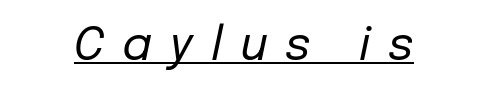
The image shows 46 px regular-weight type, italic (leaning right); set unusually wide letter spacing (+0.39 em), underlined; low stroke contrast and a medium x-height.
